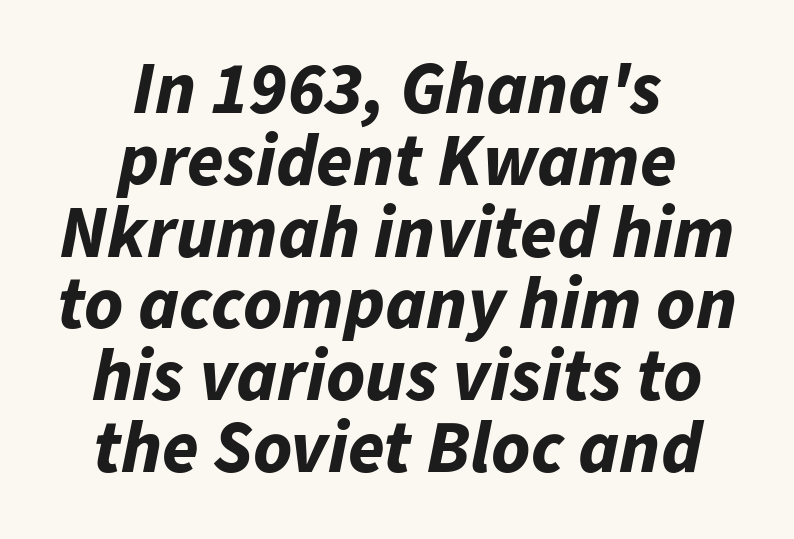
A full-strength bold gives these letters their thick strokes. Each word holds together tightly as a unit, with standard inter-letter gaps. The text block is weighted toward neither margin, spreading evenly from the middle. These lines are rendered in a variable-pitch font.
